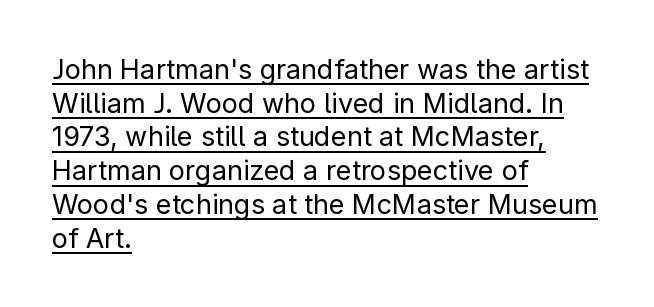
Short and long lines alike share a common starting point at left. The vertical gap from one line to the next is medium. The letters sit at their default tracking, neither squeezed nor spread. Is there any slant? The stems are plumb. Compared with undecorated copy, this sample adds a rule below the words.
